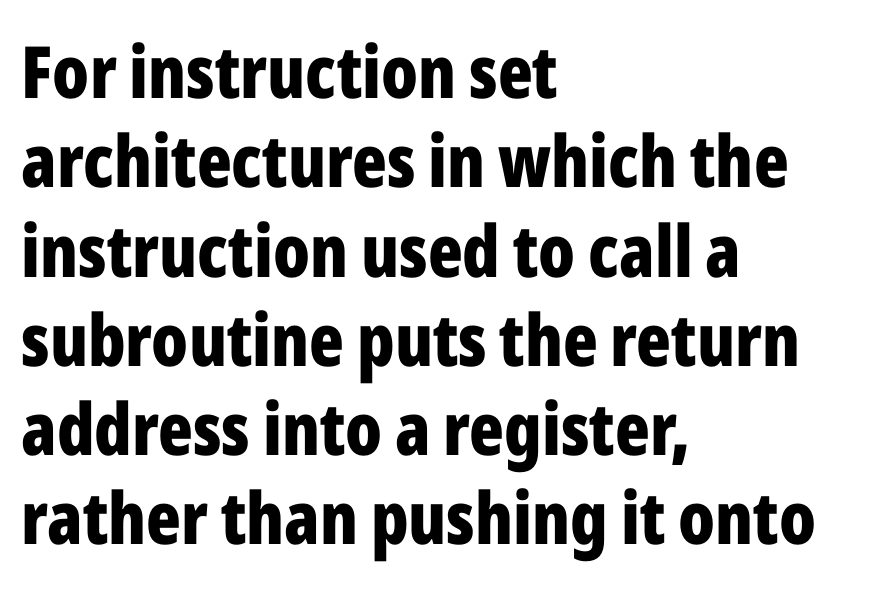
Spacing verdict: proportional, widths tailored to each character. The type family on display is of the sans-serif kind. The ragged edge is on the right, which tells us the setting is flush left. The type is set solid horizontally, with unmodified tracking. Every stem runs plumb, perpendicular to the baseline.
